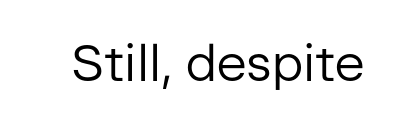
Q: Is the text bold? A: No.
Q: Is the text italic (slanted)? A: No, it is upright.
Q: Is the typeface a serif or a sans-serif typeface? A: Sans-serif.
Q: Is the text underlined? A: No.
Q: Is the spacing between letters normal or unusually wide? A: Normal.
Q: Width (condensed, normal, or wide)? A: Normal.
Q: Stroke contrast? A: Low.
Q: x-height? A: Medium.
Q: Monospaced? A: No.
